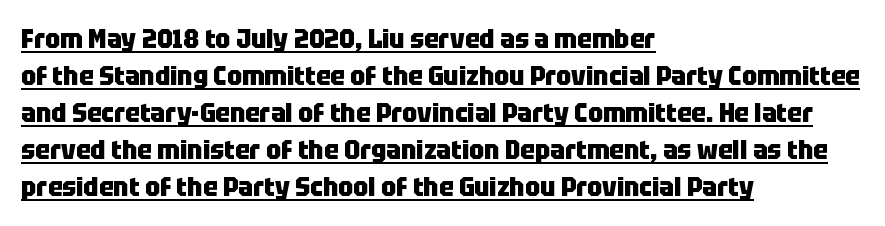
The specimen includes a rule beneath the text block's lines. Nobody touched the tracking dial on this one. The text block is weighted toward the left margin, trailing off unevenly rightward. The face used here has the dense, thick strokes of a bold.
